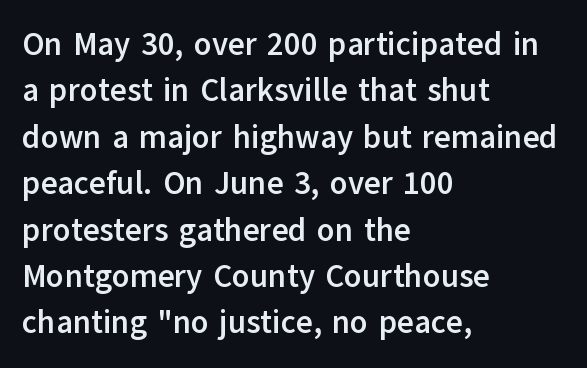
The area under the type is left untouched. Caption: standard tracking, unaltered. Students, this is bold: see how much ink each stroke carries. This sample uses an upright cut, with every glyph sitting square on the baseline. These lines are rendered in a variable-pitch font. Font category for this specimen: sans-serif.
